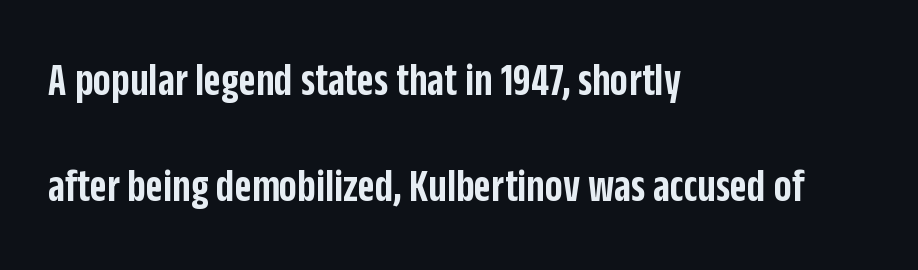
A typesetter would mark this as roman, not italic. Compared with an ordinary text face, these strokes are moderately heavier — a semibold. Do the characters align in a grid? No, the font is proportional. Caption: multi-line text, flush left, ragged right.
